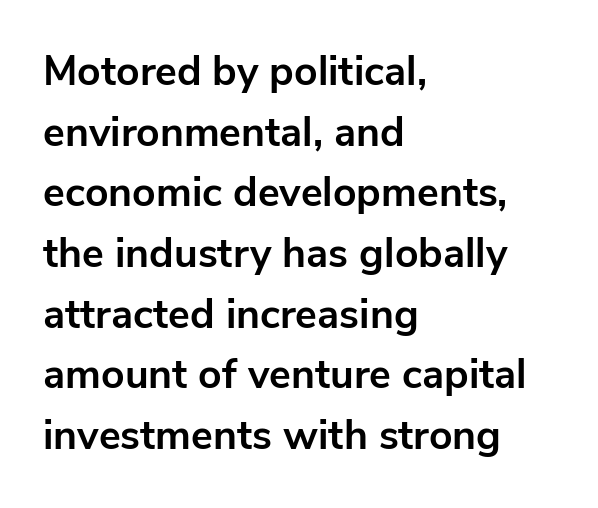
{"serif": "no", "italic": "no", "bold": "yes", "weight": "bold", "width": "normal", "stroke_contrast": "low", "x_height": "medium", "monospaced": "no", "underline": "no", "align": "left", "line_spacing": "normal", "line_spacing_ratio": 1.48, "letter_spacing": "normal", "letter_spacing_em": 0.0, "glyph_px": 41}
